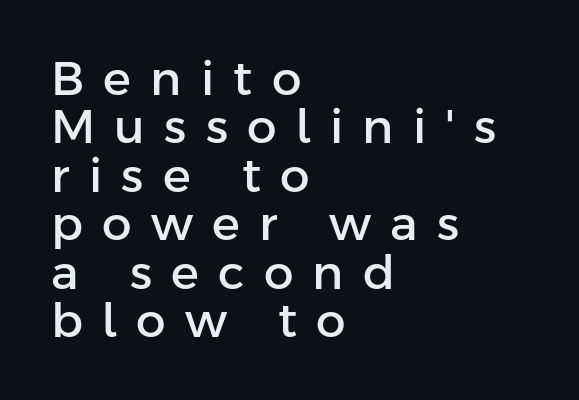
Q: Is the text italic (slanted)? A: No, it is upright.
Q: Is the typeface a serif or a sans-serif typeface? A: Sans-serif.
Q: Is the text underlined? A: No.
Q: How is the paragraph aligned? A: Left-aligned.
Q: Is the spacing between letters normal or unusually wide? A: Unusually wide.
Q: Is the spacing between lines tight, normal or loose? A: Tight.
Q: Width (condensed, normal, or wide)? A: Normal.
Q: Stroke contrast? A: Low.
Q: x-height? A: Medium.
Q: Monospaced? A: No.
